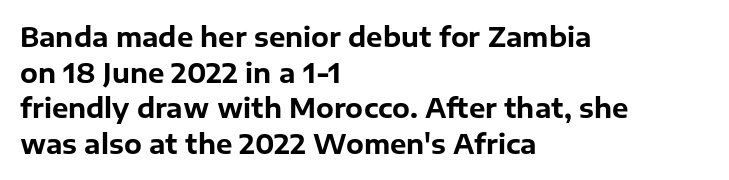
Descenders are the only things crossing below the line. Weight: bold. The tracking reads as untouched default to a designer's eye. A typesetter would mark this as roman, not italic.
